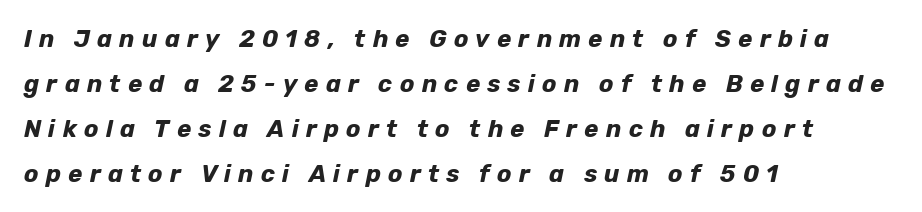
{"italic": "yes", "lean": "right", "slant_degrees": 12, "bold": "yes", "underline": "no", "align": "left", "line_spacing_ratio": 1.87, "letter_spacing": "wide", "letter_spacing_em": 0.3, "glyph_px": 24}
